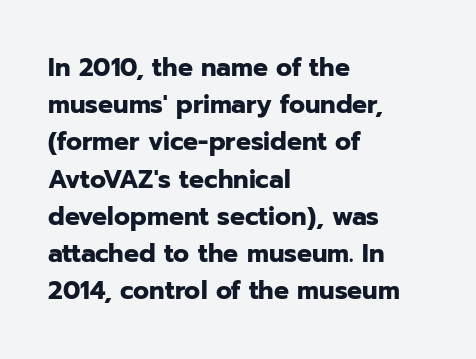
Q: Is the text bold? A: Yes.
Q: Is the text italic (slanted)? A: No, it is upright.
Q: Is the text underlined? A: No.
Q: How is the paragraph aligned? A: Left-aligned.
Q: Is the spacing between letters normal or unusually wide? A: Normal.
Q: Is the spacing between lines tight, normal or loose? A: Normal.
